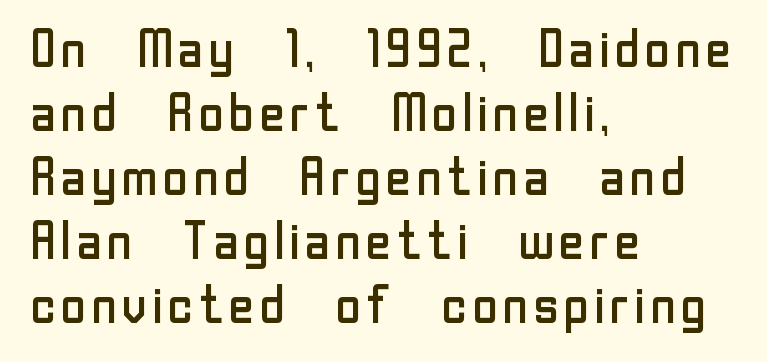
The image shows 52 px regular-weight sans-serif type, upright; set left-aligned, line spacing 1.23x, normal letter spacing, not underlined; low stroke contrast and a medium x-height.
